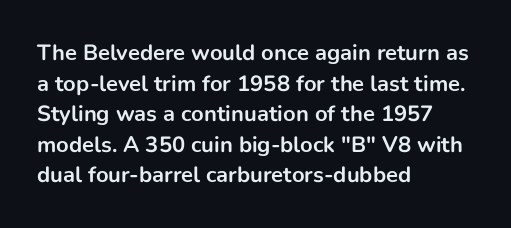
If you drew a line through each stem, it would be perfectly vertical. A normal amount of white space separates one row of letters from the next. Unmarked baselines from the first word to the last. Pretty heavy lettering here — definitely bold. The paragraph has a hard left edge and a soft right edge. These lines keep a tight, regular rhythm from letter to letter.
